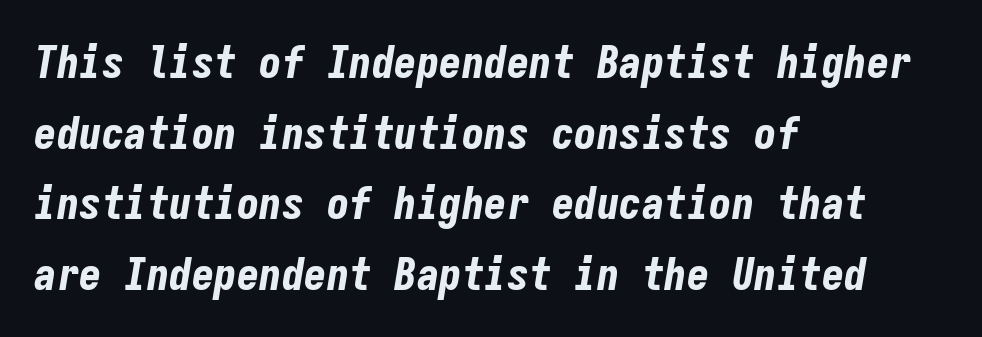
Q: Is the text bold? A: Yes.
Q: Is the text italic (slanted)? A: Yes, it leans right by about 9 degrees.
Q: Is the text underlined? A: No.
Q: How is the paragraph aligned? A: Left-aligned.
Q: Is the spacing between letters normal or unusually wide? A: Normal.
Q: Is the spacing between lines tight, normal or loose? A: Normal.
Q: Width (condensed, normal, or wide)? A: Condensed.
Q: Stroke contrast? A: Low.
Q: x-height? A: Medium.
Q: Monospaced? A: Yes.
